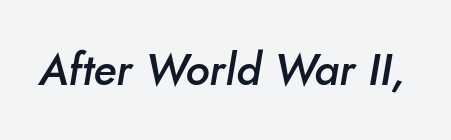
The string is rendered with underlining switched off. Varying glyph widths throughout — classic text-font behaviour. No extra tracking has been applied to these lines. This is the in-between weight designers call semibold or demi. Does the lettering tilt? It does — this is italic.
